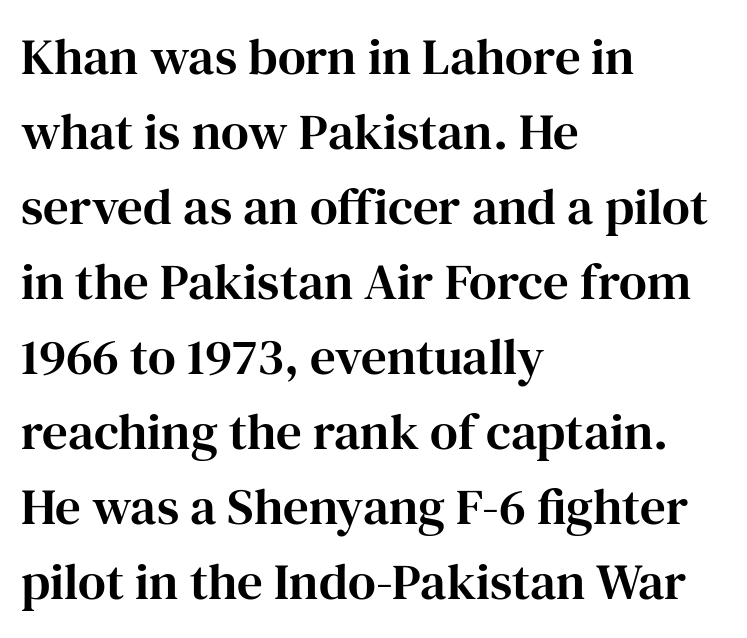
Q: Is the text italic (slanted)? A: No, it is upright.
Q: Is the typeface a serif or a sans-serif typeface? A: Serif.
Q: Is the text underlined? A: No.
Q: How is the paragraph aligned? A: Left-aligned.
Q: Is the spacing between letters normal or unusually wide? A: Normal.
Q: Is the spacing between lines tight, normal or loose? A: Normal.
Q: Width (condensed, normal, or wide)? A: Normal.
Q: Stroke contrast? A: High.
Q: x-height? A: Medium.
Q: Monospaced? A: No.
